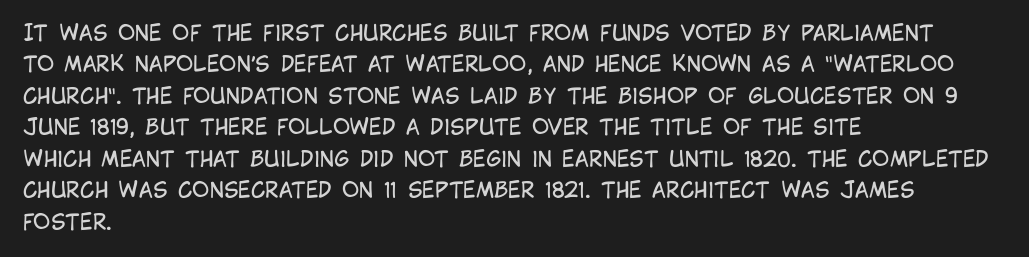
Each row of text sits above clean, open space. Italic? Not at all — the glyphs are vertical. Typeset ragged right — the left edge is the straight one. Each word holds together tightly as a unit, with standard inter-letter gaps. Interline gaps are of average width in this sample.
